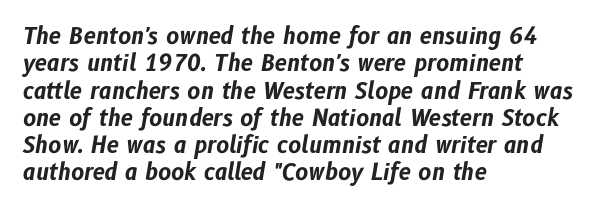
The image shows 22 px bold type, italic (leaning right); set left-aligned, line spacing 1.24x, normal letter spacing, not underlined.
